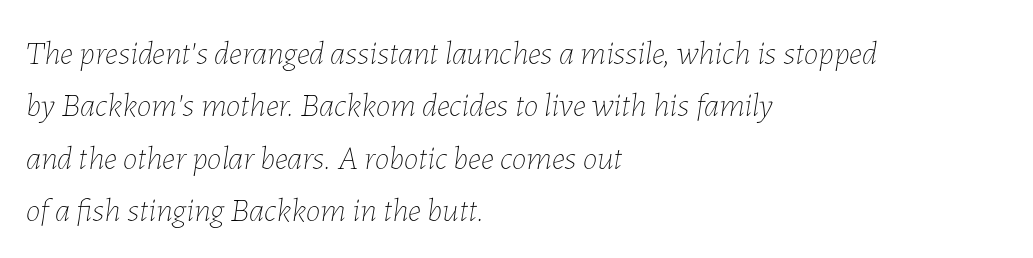
Q: Is the text bold? A: No.
Q: Is the text italic (slanted)? A: Yes, it leans right by about 7 degrees.
Q: Is the text underlined? A: No.
Q: How is the paragraph aligned? A: Left-aligned.
Q: Is the spacing between letters normal or unusually wide? A: Normal.
Q: Is the spacing between lines tight, normal or loose? A: Normal.
Q: Width (condensed, normal, or wide)? A: Normal.
Q: Stroke contrast? A: Low.
Q: x-height? A: Medium.
Q: Monospaced? A: No.
